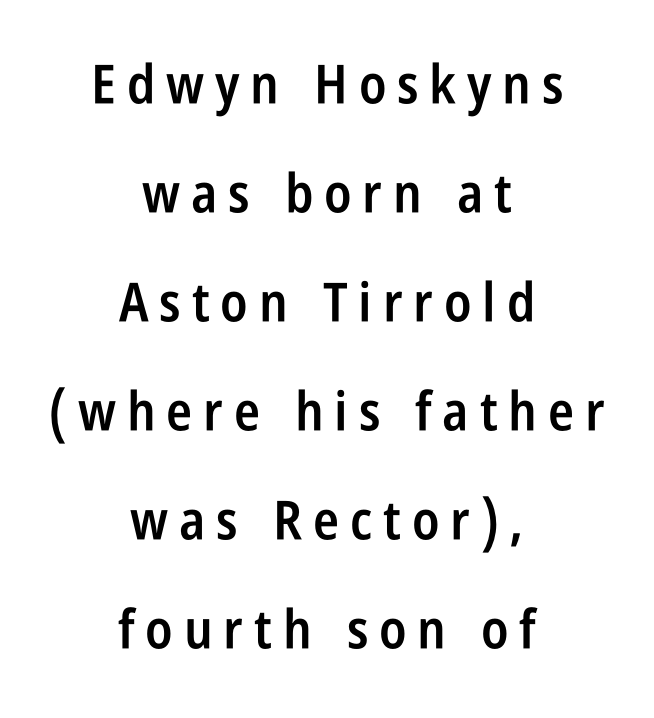
The image shows 54 px semibold, condensed sans-serif type, upright; set centered, loose line spacing (2.02x), unusually wide letter spacing (+0.2 em), not underlined; low stroke contrast and a large x-height.
